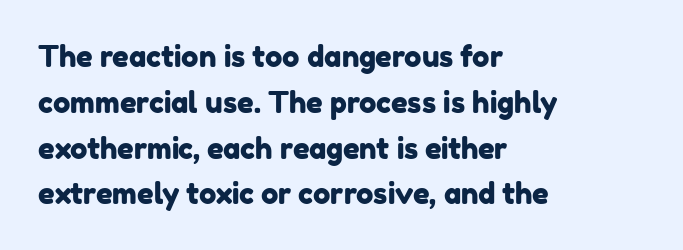
{"serif": "no", "width": "normal", "stroke_contrast": "low", "x_height": "medium", "monospaced": "no", "underline": "no", "align": "left", "line_spacing": "normal", "line_spacing_ratio": 1.58, "letter_spacing": "normal", "letter_spacing_em": 0.0, "glyph_px": 29}
